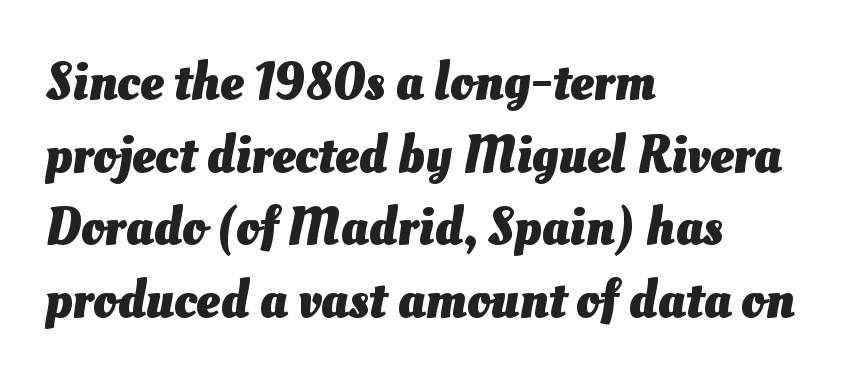
The image shows 53 px heavy type; set left-aligned, normal line spacing (1.37x), normal letter spacing, not underlined; medium stroke contrast and a small x-height.
